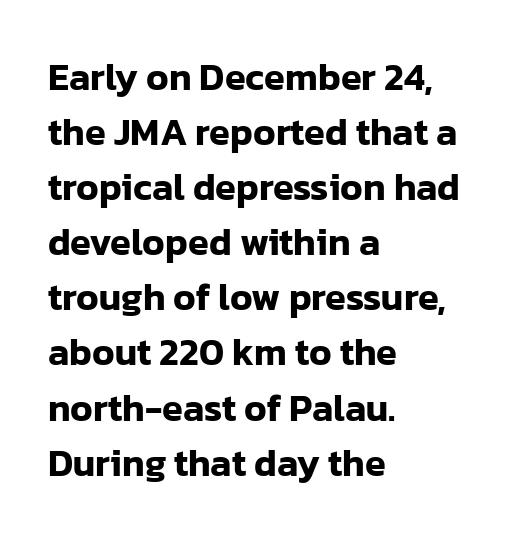
{"serif": "no", "italic": "no", "width": "normal", "stroke_contrast": "low", "x_height": "medium", "monospaced": "no", "underline": "no", "align": "left", "line_spacing": "normal", "line_spacing_ratio": 1.45, "letter_spacing": "normal", "letter_spacing_em": 0.0, "glyph_px": 38}
